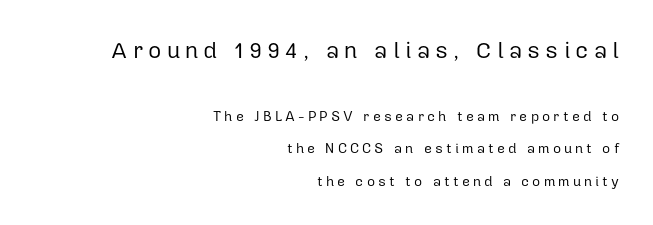
The image shows 23 px text type, upright; set right-aligned, loose line spacing (2.32x), unusually wide letter spacing (+0.22 em), not underlined; the first (top) block is 1.64x larger.
